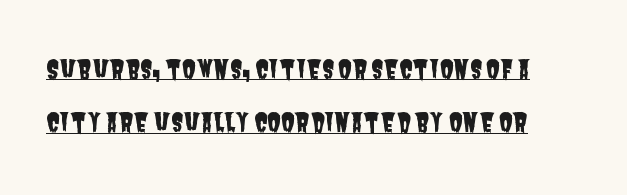
The image shows 25 px text type; set loose line spacing (2.14x), normal letter spacing, underlined.
